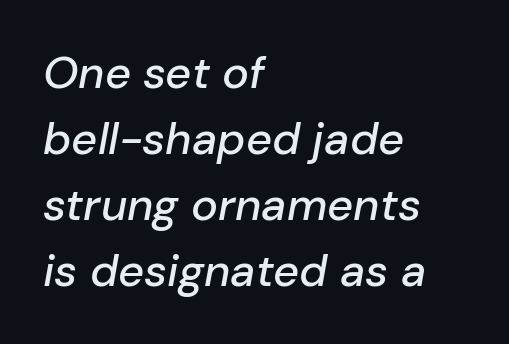
Think of a printed novel: that variable character pitch is what you see here. The setting favours the left margin, as ordinary paragraphs usually do. One glance says typical: line gaps are just what's usual. When letters slant like this, we call the style italic.
